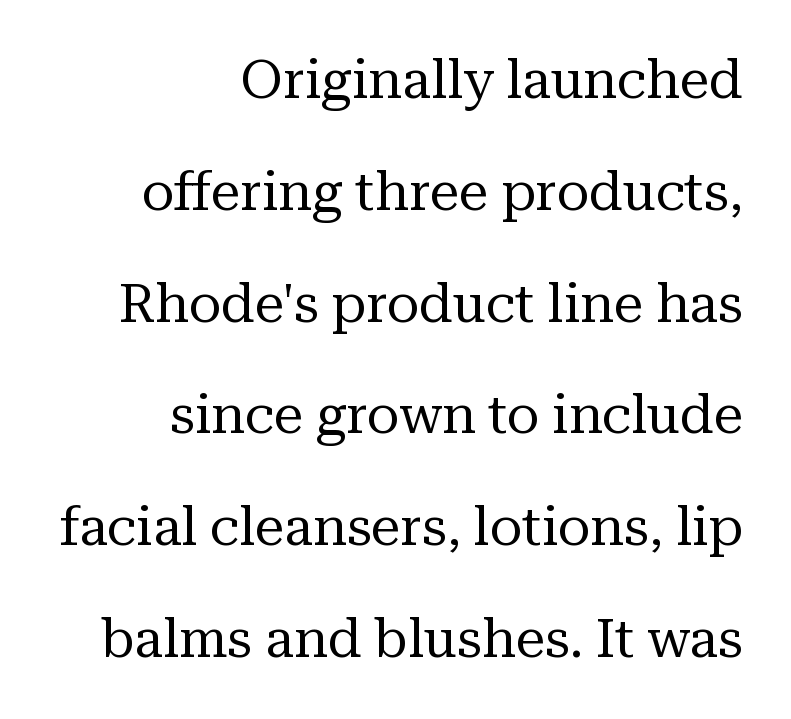
The image shows 53 px regular-weight serif type, upright; set right-aligned, loose line spacing (2.11x), normal letter spacing, not underlined; medium stroke contrast and a medium x-height.
